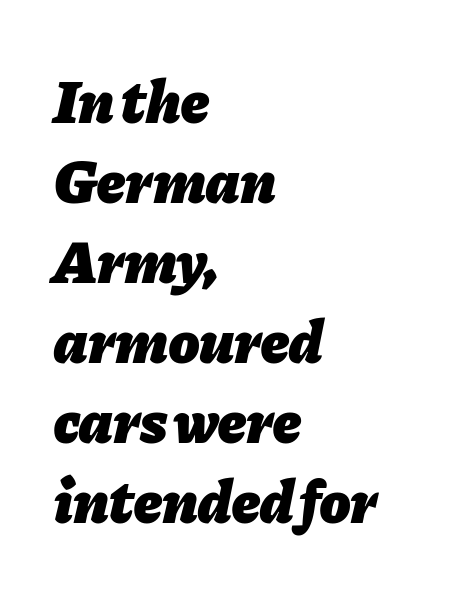
The image shows 62 px heavy type, italic (leaning right); set left-aligned, normal line spacing (1.29x), normal letter spacing, not underlined; low stroke contrast and a medium x-height.
